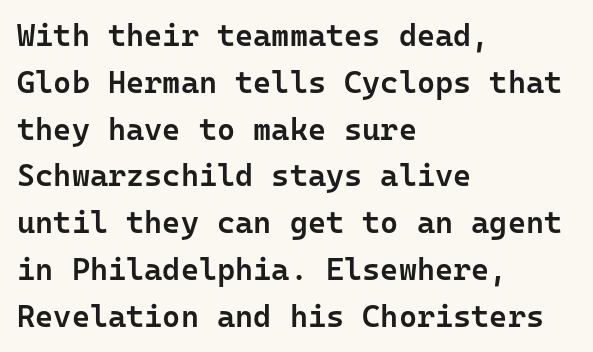
The image shows 31 px semibold sans-serif type, upright, monospaced; set left-aligned, normal line spacing (1.51x), normal letter spacing, not underlined; low stroke contrast and a medium x-height.
